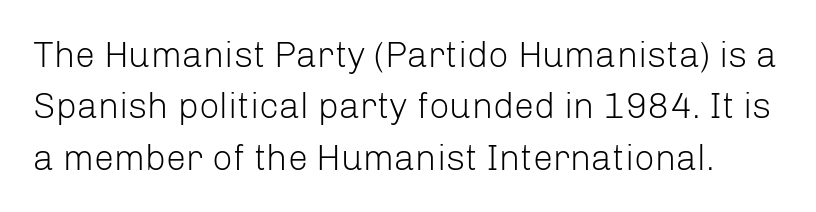
The font's upright variant was chosen for this text. Evenly set lines give the paragraph a standard silhouette. You can tell from the bare stems that sans-serif type was used. The horizontal fit of the characters is conventional and even. The face looks like a standard text weight, possibly lighter. You could not count columns in this text — the font is proportionally spaced.
